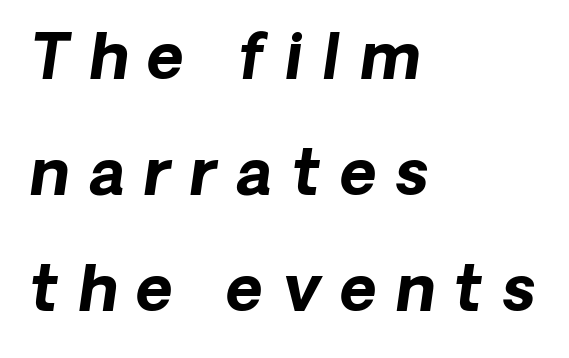
The paragraph shown leans on its left margin. Letter spacing: wide. Quick note: underline off. Varying glyph widths throughout — classic text-font behaviour. A sans-serif font was chosen for this passage. How heavy is the stroke? Heavy — this is a bold.
